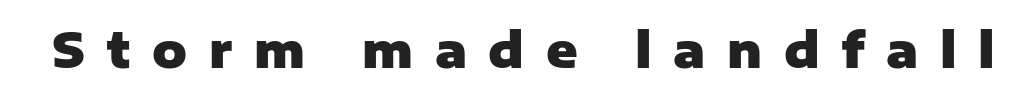
Character widths vary here, with narrow letters taking less room than wide ones. The passage shown is emphatically bold. No feet cap the strokes, marking this as sans-serif type. The horizontal fit of the characters is loose and conspicuously gappy. Has an underline been added? It has not.
